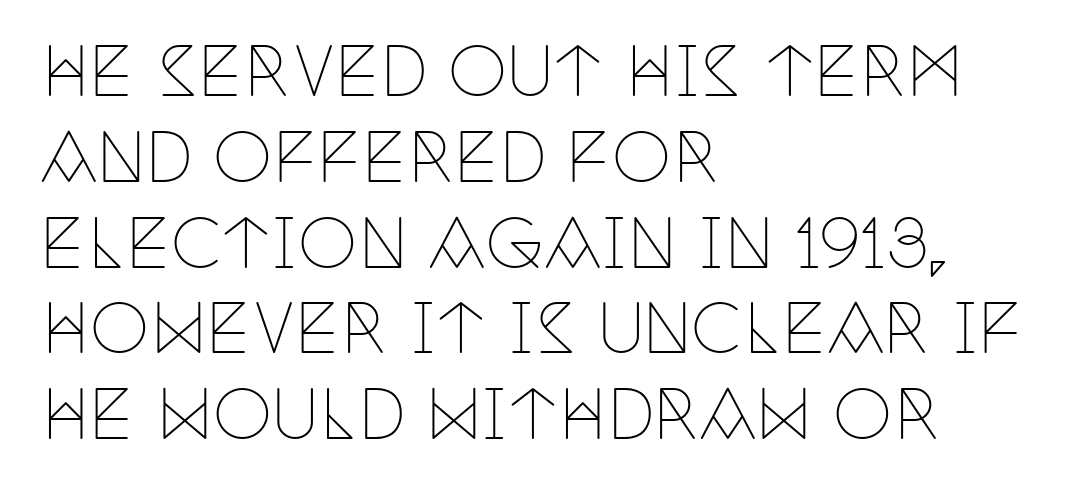
Q: Is the text bold? A: No.
Q: Is the text italic (slanted)? A: No, it is upright.
Q: Is the typeface a serif or a sans-serif typeface? A: Serif.
Q: Is the text underlined? A: No.
Q: How is the paragraph aligned? A: Left-aligned.
Q: Is the spacing between letters normal or unusually wide? A: Normal.
Q: Is the spacing between lines tight, normal or loose? A: Normal.
Q: Width (condensed, normal, or wide)? A: Condensed.
Q: Stroke contrast? A: Low.
Q: x-height? A: Large.
Q: Monospaced? A: No.
